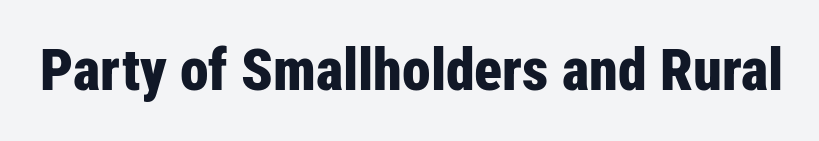
Q: Is the text bold? A: Yes.
Q: Is the text italic (slanted)? A: No, it is upright.
Q: Is the typeface a serif or a sans-serif typeface? A: Sans-serif.
Q: Is the text underlined? A: No.
Q: Is the spacing between letters normal or unusually wide? A: Normal.
Q: Width (condensed, normal, or wide)? A: Condensed.
Q: Stroke contrast? A: Low.
Q: x-height? A: Medium.
Q: Monospaced? A: No.
